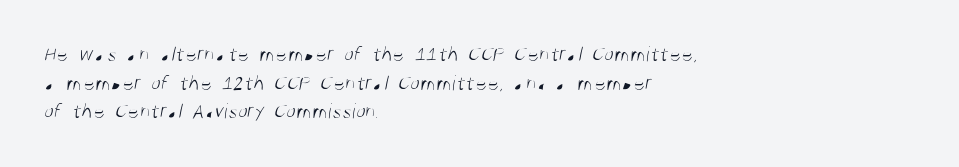
Characters follow at the spacing the type designer built in. These lines stack with their left ends in a neat column. The strip under each line holds only bare page. Each stroke keeps to a modest, everyday thickness or less.
